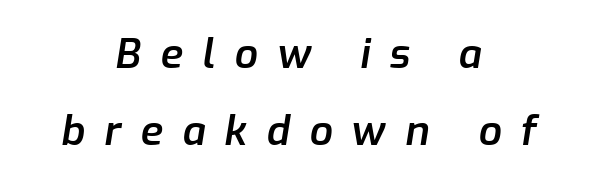
The image shows 41 px semibold type, italic (leaning right); set centered, line spacing 1.89x, unusually wide letter spacing (+0.47 em), not underlined; low stroke contrast and a medium x-height.
